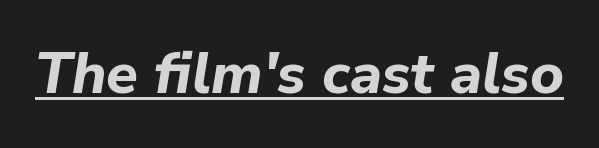
Q: Is the text bold? A: Yes.
Q: Is the text italic (slanted)? A: Yes, it leans right by about 9 degrees.
Q: Is the text underlined? A: Yes.
Q: Is the spacing between letters normal or unusually wide? A: Normal.
Q: Width (condensed, normal, or wide)? A: Normal.
Q: Stroke contrast? A: Low.
Q: x-height? A: Medium.
Q: Monospaced? A: No.
